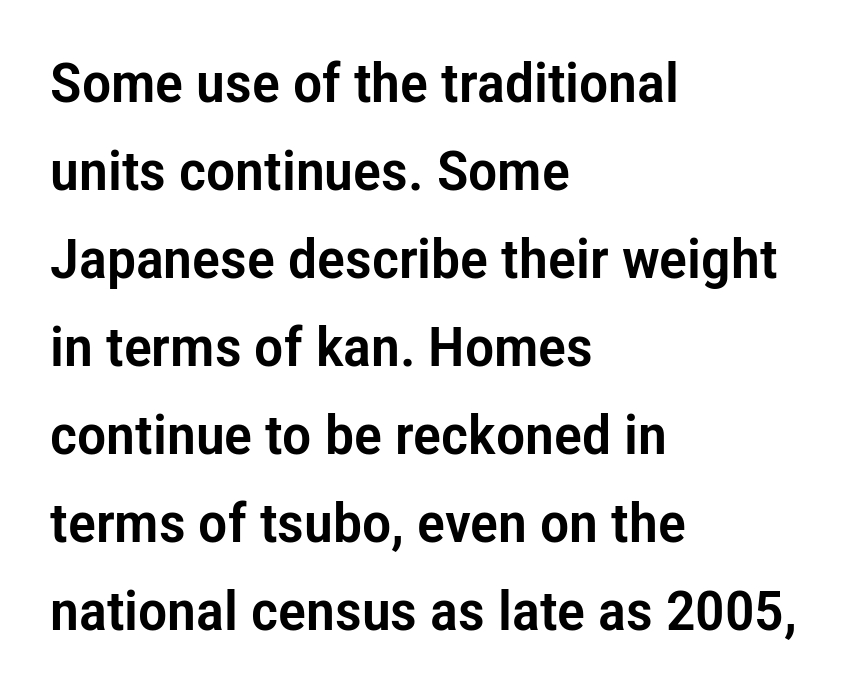
The image shows 55 px condensed sans-serif type, upright; set left-aligned, normal line spacing (1.6x), normal letter spacing, not underlined; low stroke contrast and a medium x-height.
